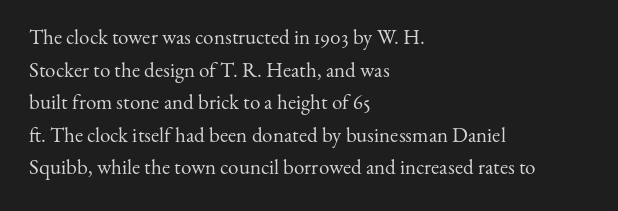
The image shows 21 px text type, upright; set left-aligned, normal line spacing (1.55x), normal letter spacing, not underlined.
